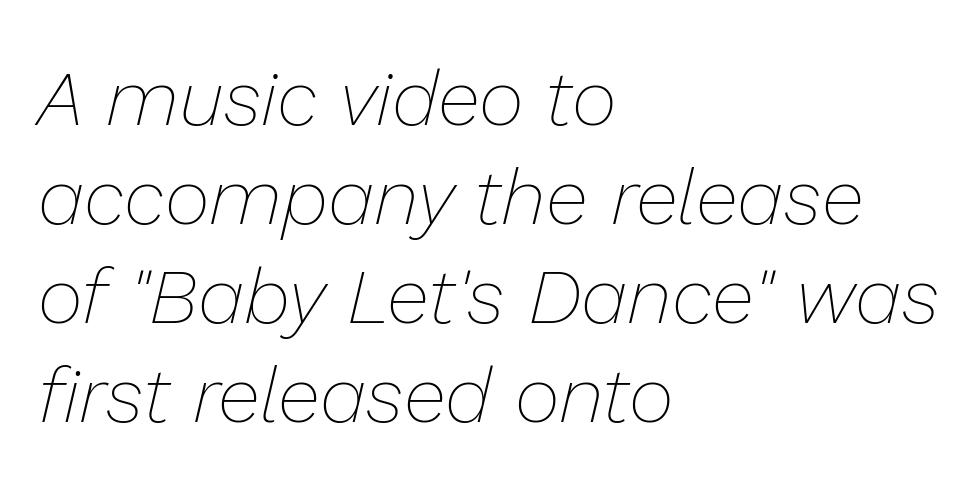
Check under the words: just untouched page. The paragraph shown leans on its left margin. Think of a printed novel: that variable character pitch is what you see here. A light-to-regular cut is what we see here. Students, note that the glyphs here touch the page at normal intervals. A typesetter would mark this as italic.
